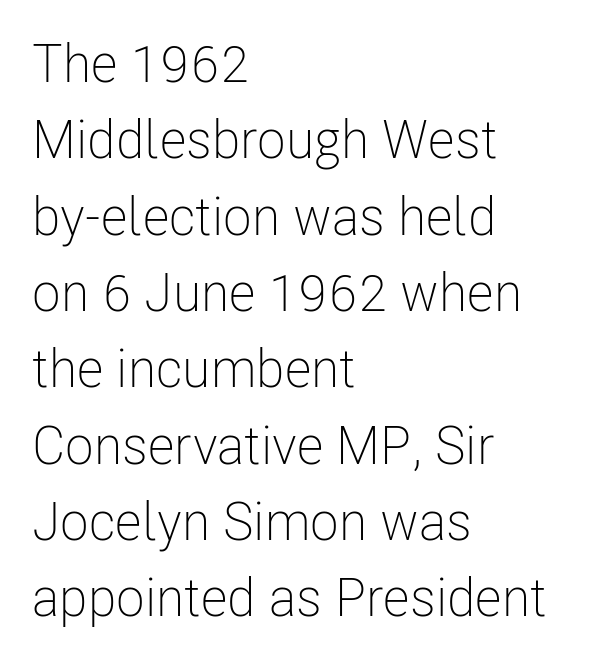
{"serif": "no", "italic": "no", "bold": "no", "weight": "light", "width": "condensed", "stroke_contrast": "low", "x_height": "medium", "monospaced": "no", "underline": "no", "align": "left", "line_spacing": "normal", "line_spacing_ratio": 1.44, "letter_spacing": "normal", "letter_spacing_em": 0.0, "glyph_px": 53}
